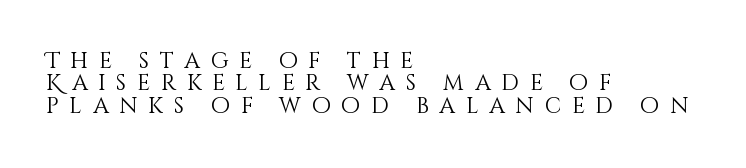
The font's upright variant was chosen for this text. Observe the wide spacing: letters keep a clear distance from each other. Ink coverage per letter is moderate at most. One glance says dense: line gaps are narrower than usual. Does the copy run flush right? No — it runs flush left.
